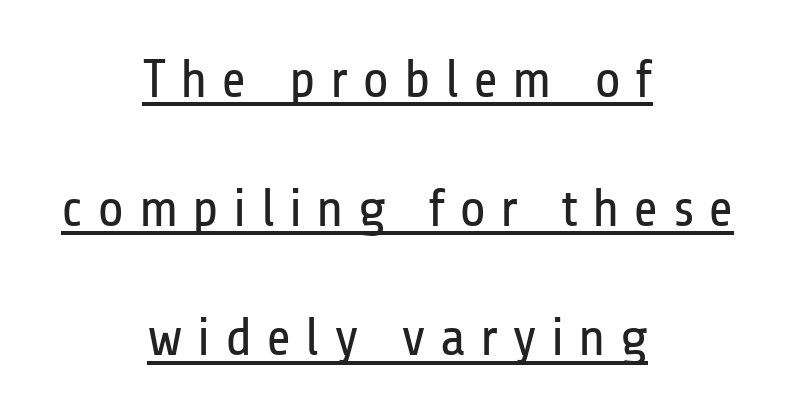
I'd call this a sans setting — the letters go barefoot. How would I describe the line gaps? Wide and relaxed. Compared with a flush-left layout, this one balances lines on the center instead. Caption: lettering with a line underneath.
